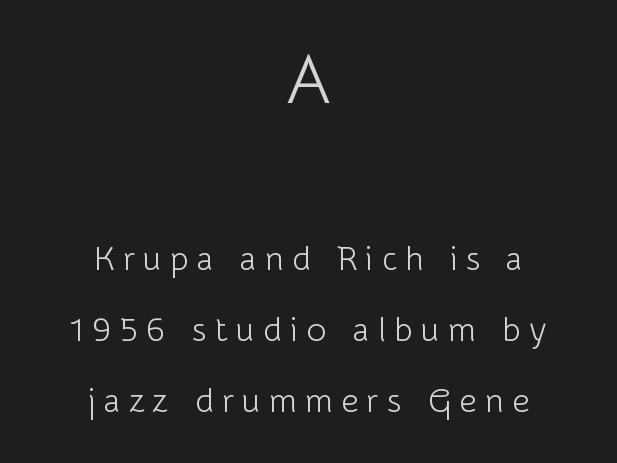
The image shows 68 px light sans-serif type, upright; set centered, loose line spacing (2.09x), unusually wide letter spacing (+0.24 em), not underlined; the first (top) block is 2.0x larger; low stroke contrast and a medium x-height.
